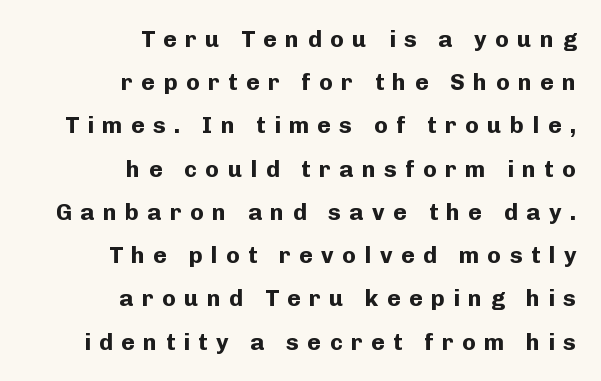
Q: Is the text bold? A: Yes.
Q: Is the text italic (slanted)? A: No, it is upright.
Q: Is the text underlined? A: No.
Q: How is the paragraph aligned? A: Right-aligned.
Q: Is the spacing between letters normal or unusually wide? A: Unusually wide.
